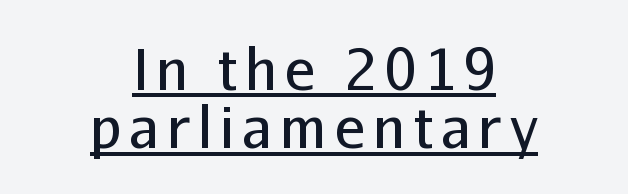
{"serif": "no", "italic": "no", "bold": "no", "weight": "regular", "width": "normal", "stroke_contrast": "low", "x_height": "medium", "monospaced": "no", "underline": "yes", "align": "center", "line_spacing": "tight", "line_spacing_ratio": 1.02, "glyph_px": 57}
